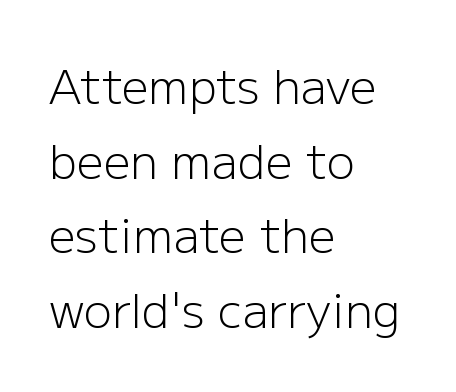
Rendered with straight, roman letterforms. Are there feet on the stems? There aren't — it's a sans. The typeface has the unassuming heft of standard copy or less. The rendering keeps characters at their native spacing. The passage shown is typed in a proportional face where columns would drift. Only glyphs here, with clear space below each row.
